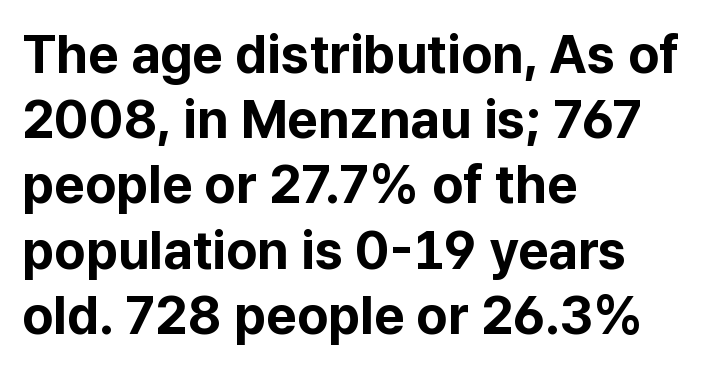
This is roman type, the default non-slanted kind. You can tell from the bare stems that sans-serif type was used. Short and long lines alike share a common starting point at left. Here the glyphs are tracked normally, forming tight word shapes.
